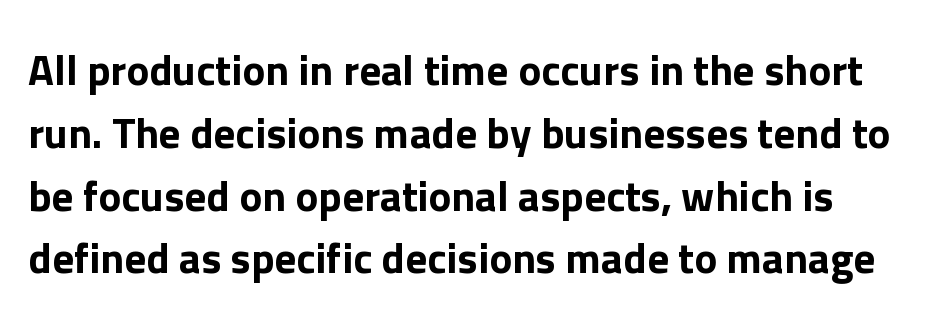
The image shows 43 px sans-serif type, upright; set normal line spacing (1.46x), normal letter spacing, not underlined; low stroke contrast and a medium x-height.
